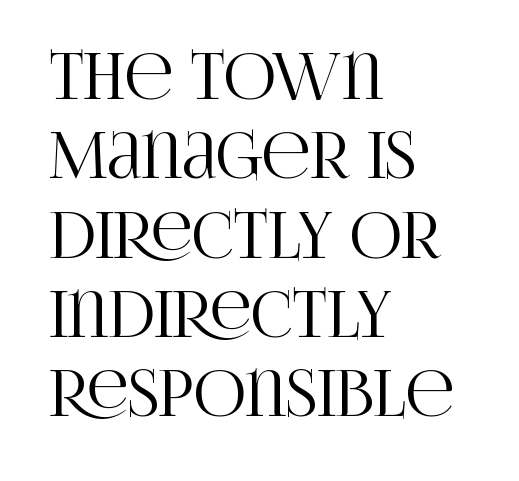
Characters follow at the spacing the type designer built in. The font's upright variant was chosen for this text. These lines are set flush left with a ragged right edge. Note: serifs present on the glyphs. Type without underlining.
